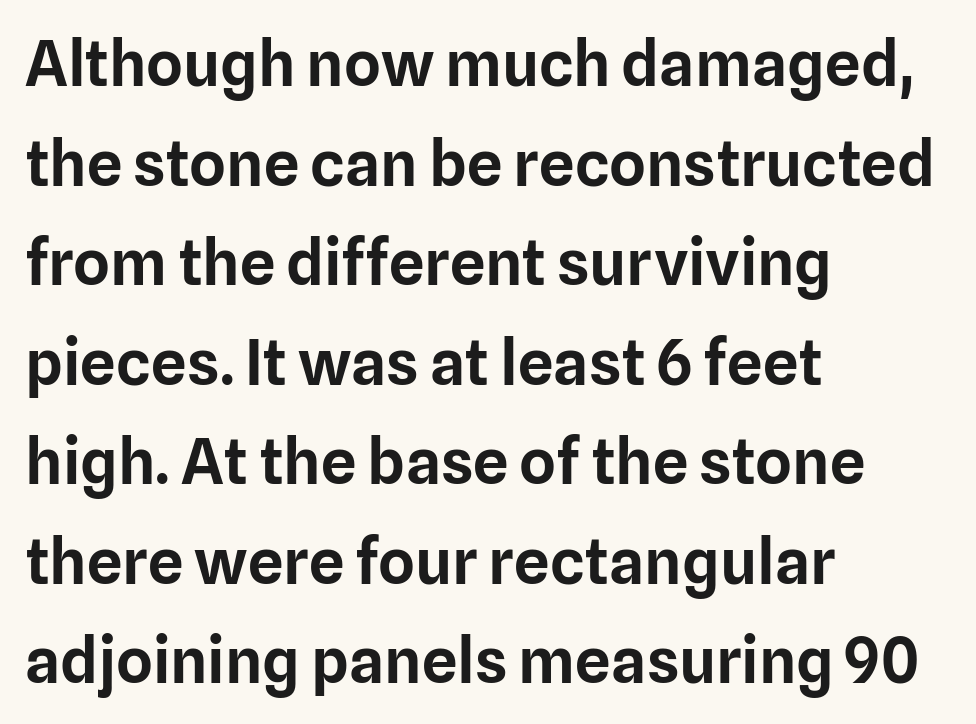
Typeset ragged right — the left edge is the straight one. One glance says typical: line gaps are just what's usual. Look at the bottom of the vertical strokes: they stop flat, with no serifs. These lines are rendered in a variable-pitch font.
